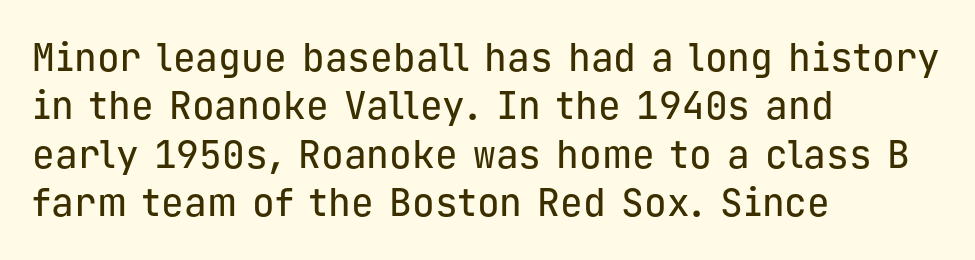
Interline gaps are of average width in this sample. Upright lettering throughout. The space directly below the letters is spotless. Is the block centered? No — it sits flush against the left margin. Here the designer chose a console-style face with uniform glyph widths.
